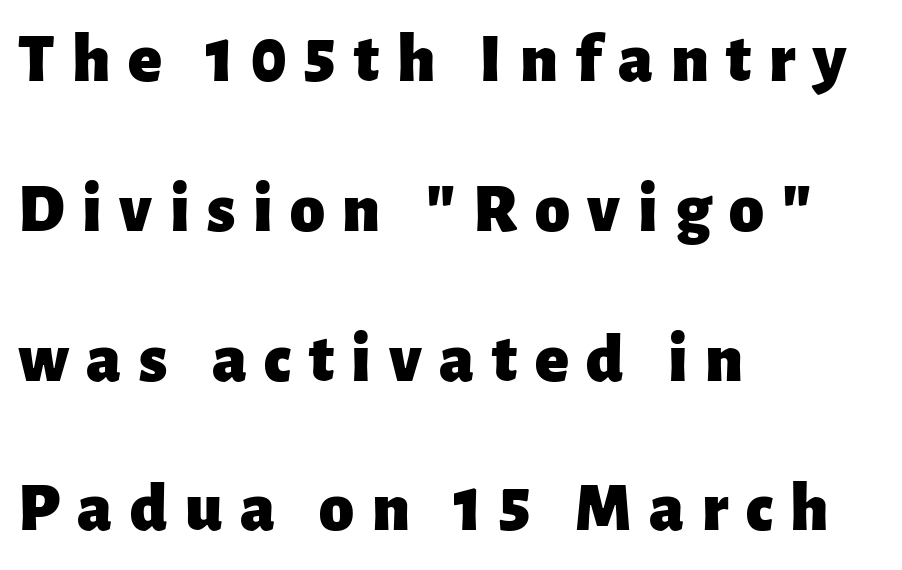
{"serif": "no", "italic": "no", "bold": "yes", "weight": "heavy", "width": "normal", "stroke_contrast": "low", "x_height": "medium", "monospaced": "no", "underline": "no", "align": "left", "line_spacing": "loose", "line_spacing_ratio": 2.14, "letter_spacing": "wide", "letter_spacing_em": 0.25, "glyph_px": 70}
